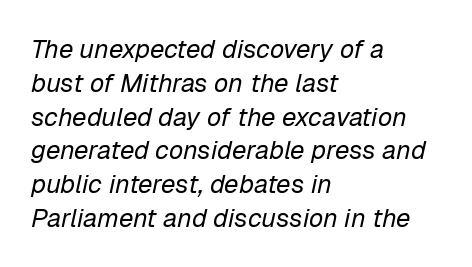
The image shows 26 px text type, italic (leaning right); set left-aligned, normal line spacing (1.3x), normal letter spacing, not underlined.
